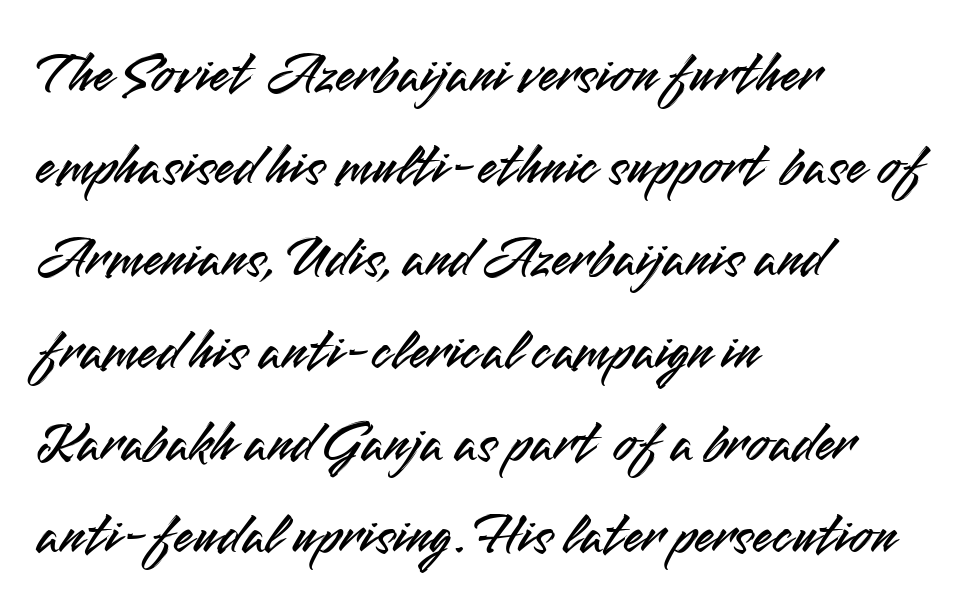
{"serif": "no", "width": "normal", "stroke_contrast": "medium", "x_height": "small", "monospaced": "no", "underline": "no", "align": "left", "line_spacing": "normal", "line_spacing_ratio": 1.59, "letter_spacing": "normal", "letter_spacing_em": 0.0, "glyph_px": 58}
